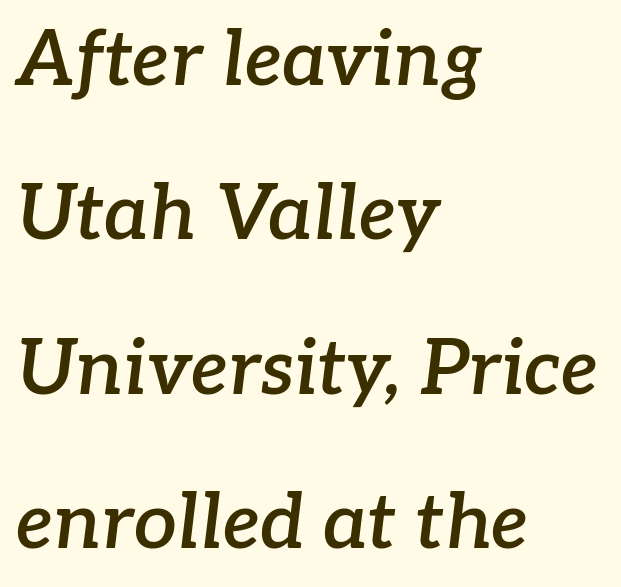
The image shows 76 px semibold serif type, italic (leaning right); set left-aligned, loose line spacing (2.03x), normal letter spacing, not underlined; low stroke contrast and a medium x-height.
